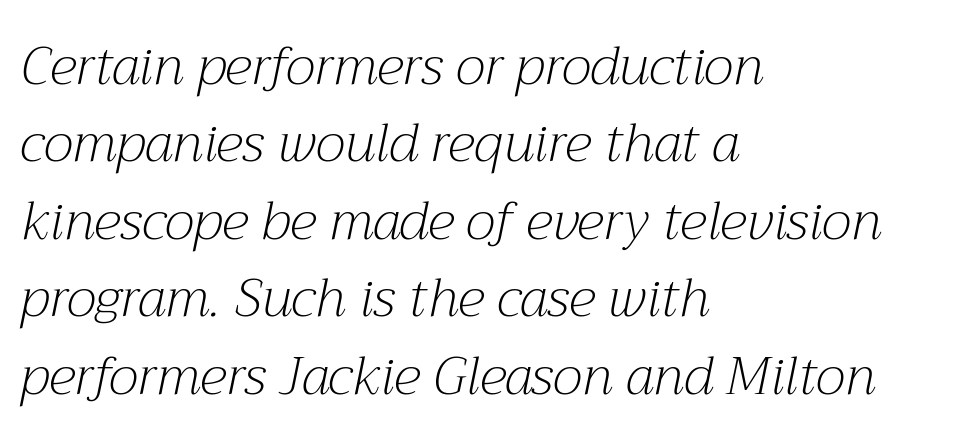
The image shows 53 px light serif type, italic (leaning right); set left-aligned, normal line spacing (1.46x), normal letter spacing, not underlined; medium stroke contrast and a medium x-height.
